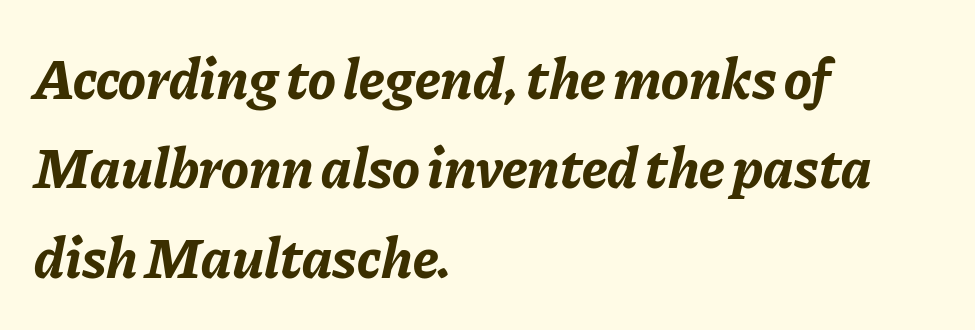
The image shows 58 px bold type, italic (leaning right); set left-aligned, normal line spacing (1.54x), normal letter spacing, not underlined; low stroke contrast and a medium x-height.
